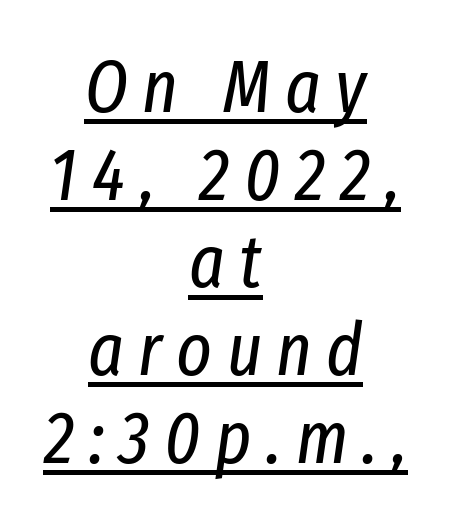
Observe the lean: these are italic letterforms. The passage shown is not bold in any degree. Has an underline been added? It has. The typesetter chose a symmetrical, centered arrangement here. Do the characters align in a grid? No, the font is proportional.
